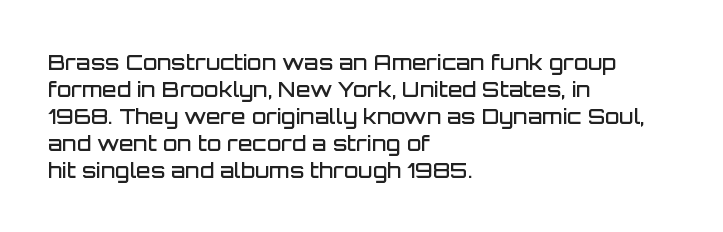
Posture: upright roman. Glance below the letters and you will spot only blank space. Its strokes are somewhat broadened, the hallmark of semibold type. Typeset ragged right — the left edge is the straight one.
